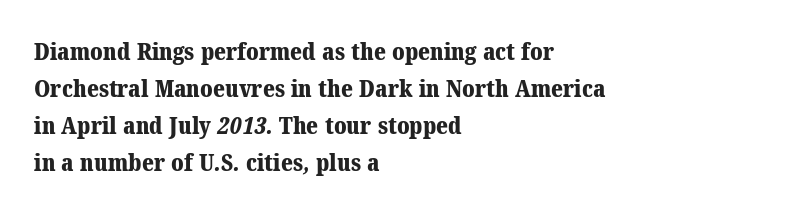
{"bold": "yes", "underline": "no", "align": "left", "line_spacing": "normal", "line_spacing_ratio": 1.54, "letter_spacing": "normal", "letter_spacing_em": 0.0, "glyph_px": 24}
